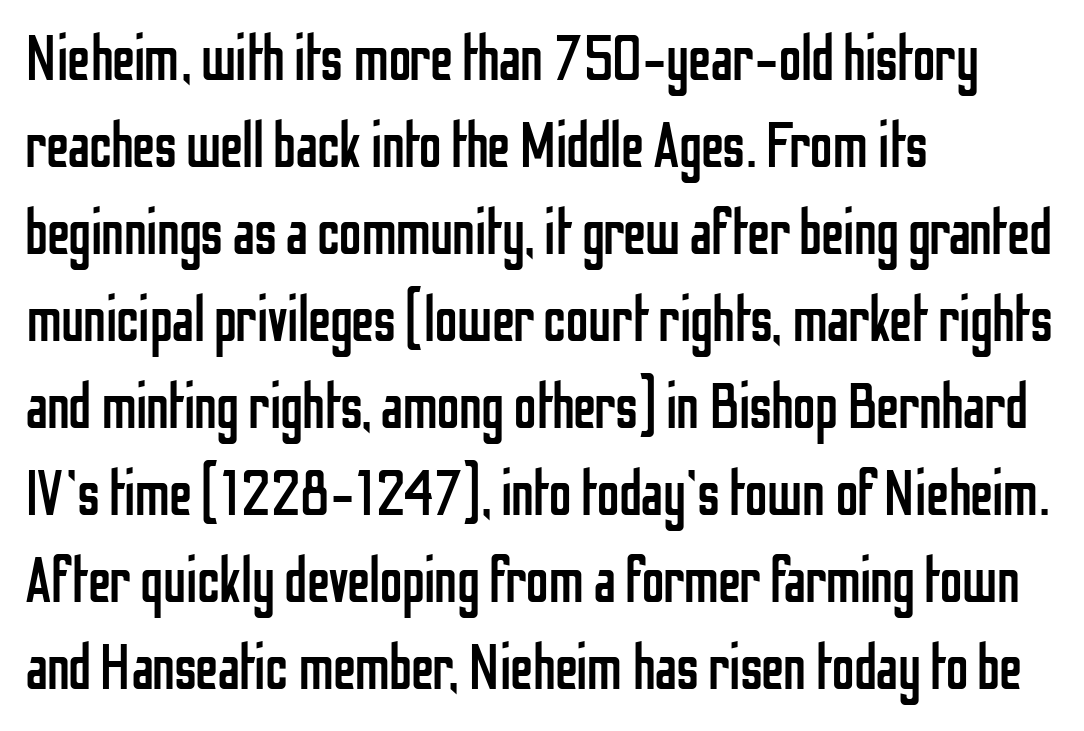
Q: Is the text bold? A: No.
Q: Is the text italic (slanted)? A: No, it is upright.
Q: Is the typeface a serif or a sans-serif typeface? A: Sans-serif.
Q: Is the text underlined? A: No.
Q: How is the paragraph aligned? A: Left-aligned.
Q: Is the spacing between letters normal or unusually wide? A: Normal.
Q: Is the spacing between lines tight, normal or loose? A: Normal.
Q: Width (condensed, normal, or wide)? A: Condensed.
Q: Stroke contrast? A: Low.
Q: x-height? A: Medium.
Q: Monospaced? A: No.
